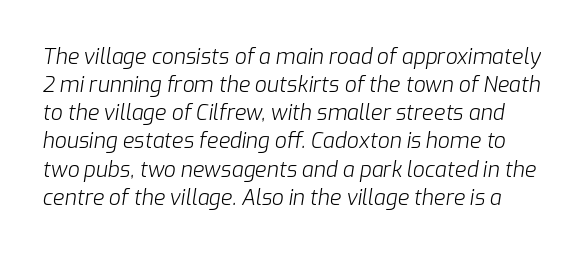
{"italic": "yes", "lean": "right", "slant_degrees": 9, "bold": "no", "underline": "no", "line_spacing": "normal", "line_spacing_ratio": 1.34, "letter_spacing": "normal", "letter_spacing_em": 0.0, "glyph_px": 21}
